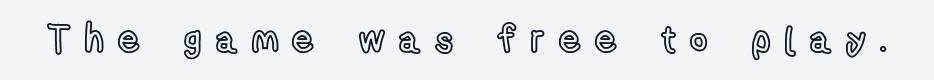
The image shows 37 px condensed type, upright; set unusually wide letter spacing (+0.39 em), not underlined; a medium x-height.
